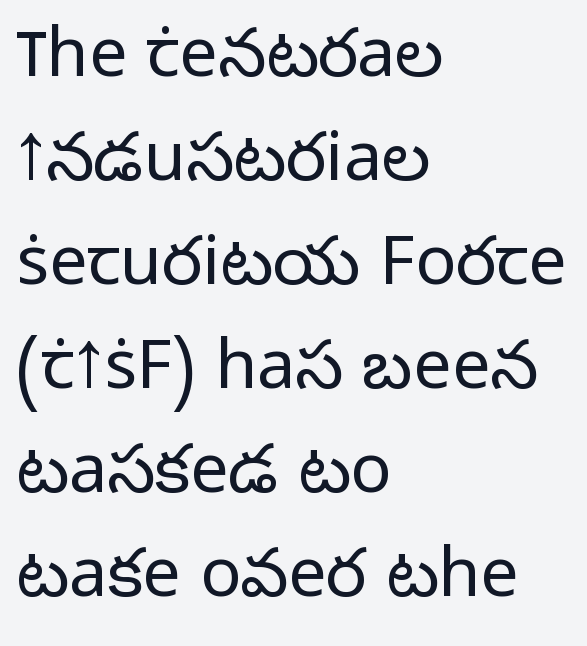
{"serif": "no", "italic": "no", "bold": "no", "weight": "light", "width": "normal", "stroke_contrast": "low", "x_height": "medium", "monospaced": "no", "underline": "no", "align": "left", "line_spacing": "normal", "line_spacing_ratio": 1.53, "letter_spacing": "normal", "letter_spacing_em": 0.0, "glyph_px": 68}
